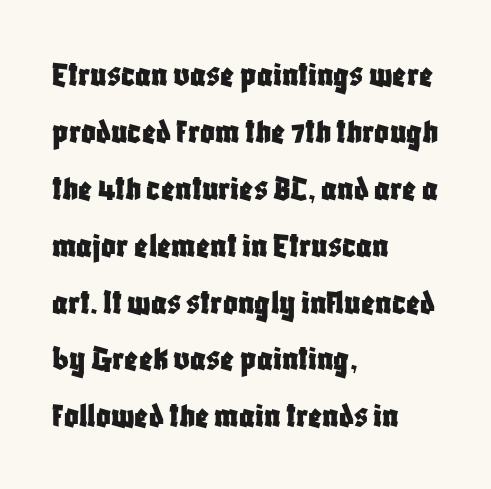
{"serif": "no", "italic": "no", "width": "condensed", "stroke_contrast": "low", "x_height": "large", "monospaced": "no", "underline": "no", "align": "left", "line_spacing": "normal", "line_spacing_ratio": 1.58, "letter_spacing": "normal", "letter_spacing_em": 0.0, "glyph_px": 36}
